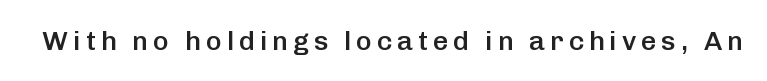
Q: Is the text bold? A: Semi-bold.
Q: Is the text italic (slanted)? A: No, it is upright.
Q: Is the text underlined? A: No.
